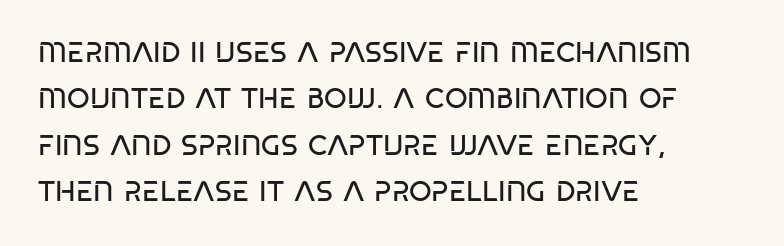
{"serif": "no", "italic": "no", "bold": "no", "weight": "regular", "width": "condensed", "stroke_contrast": "low", "x_height": "large", "monospaced": "no", "underline": "no", "align": "left", "line_spacing": "normal", "line_spacing_ratio": 1.6, "letter_spacing": "normal", "letter_spacing_em": 0.0, "glyph_px": 29}
